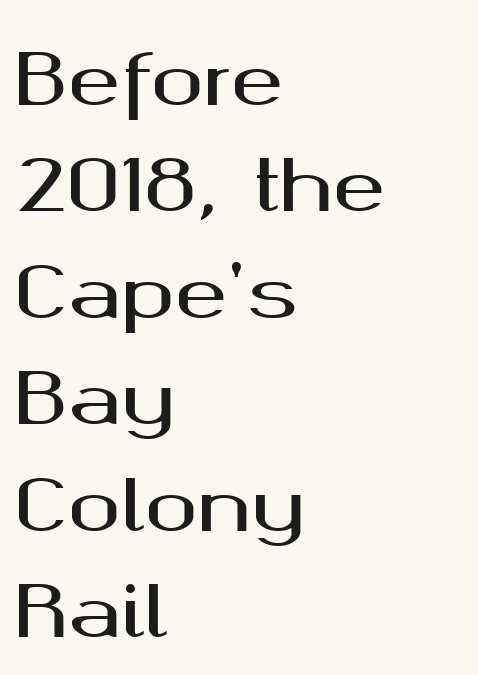
{"serif": "no", "italic": "no", "width": "wide", "stroke_contrast": "medium", "x_height": "medium", "monospaced": "no", "underline": "no", "align": "left", "line_spacing": "normal", "line_spacing_ratio": 1.5, "letter_spacing": "normal", "letter_spacing_em": 0.0, "glyph_px": 71}
